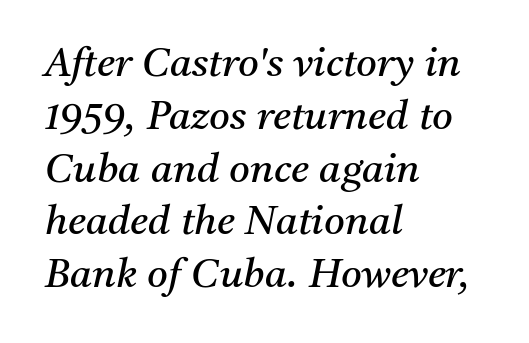
Vertically, the passage feels balanced, rows spaced as you'd expect. This rendering uses left alignment, leaving the right contour irregular. In terms of posture, this sample is oblique. Look at the tracking — it's just the regular setting, nothing added. Descenders are the only things crossing below the line.
